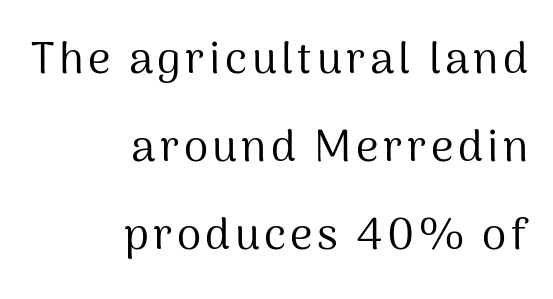
The lines are quadded right. The block of text is sparse from top to bottom, with ample space between rows. Character widths vary here, with narrow letters taking less room than wide ones. Does the lettering tilt? It doesn't — this is upright. Honestly, there is no underline to notice here at all.
